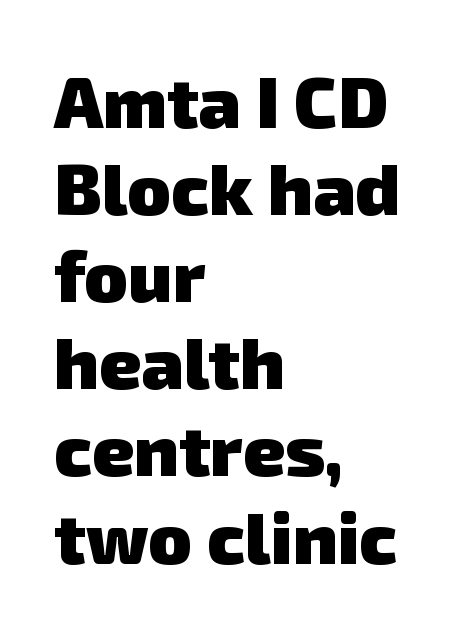
The image shows 72 px heavy sans-serif type; set left-aligned, line spacing 1.21x, normal letter spacing, not underlined; low stroke contrast and a medium x-height.
